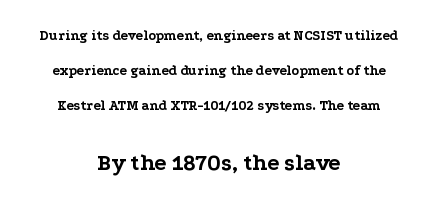
Q: Is the text bold? A: Yes.
Q: Is the text italic (slanted)? A: No, it is upright.
Q: Is the text underlined? A: No.
Q: How is the paragraph aligned? A: Centered.
Q: Is the spacing between letters normal or unusually wide? A: Normal.
Q: Is the spacing between lines tight, normal or loose? A: Loose.
Q: Which block of text is set in a larger size, the first (top) or the second (bottom)? A: The second (bottom) one.
